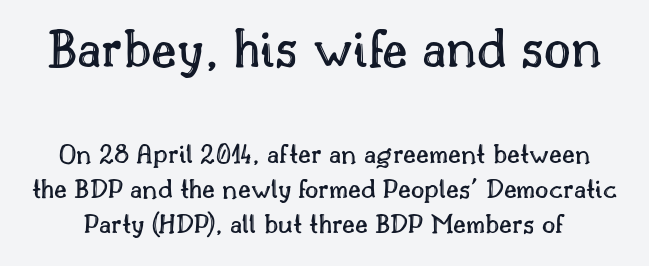
The image shows 58 px text type, upright; set line spacing 1.2x, normal letter spacing, not underlined; the first (top) block is 2.0x larger; a small x-height.
